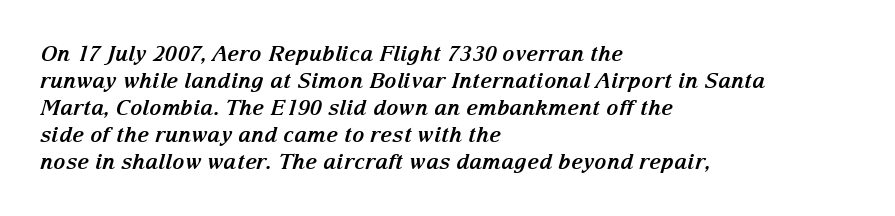
Bold? Absolutely — the strokes are thick and heavy. Notice how descenders clear the ascenders below comfortably — that's standard leading. The typesetter chose a ragged-right arrangement here. Between one letter and the next there's only the usual sliver of space. Would a proofreader flag this as italicized? Yes. The gap between lines stays unmarked.
